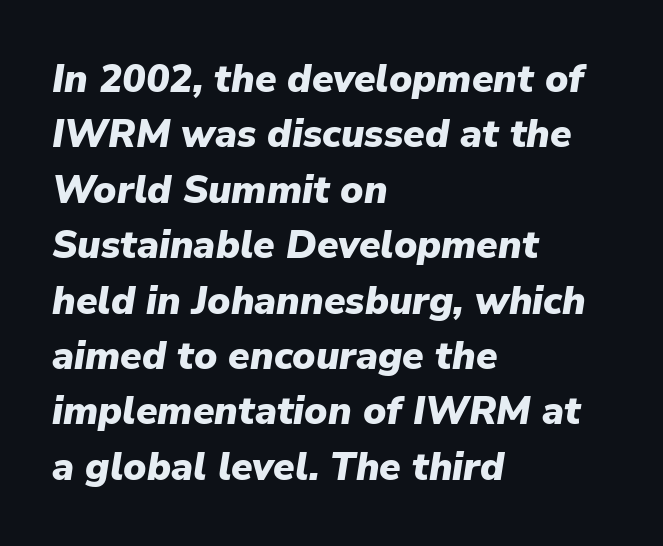
Q: Is the text bold? A: Yes.
Q: Is the text italic (slanted)? A: Yes, it leans right by about 9 degrees.
Q: Is the text underlined? A: No.
Q: How is the paragraph aligned? A: Left-aligned.
Q: Is the spacing between letters normal or unusually wide? A: Normal.
Q: Is the spacing between lines tight, normal or loose? A: Normal.
Q: Width (condensed, normal, or wide)? A: Normal.
Q: Stroke contrast? A: Low.
Q: x-height? A: Medium.
Q: Monospaced? A: No.
